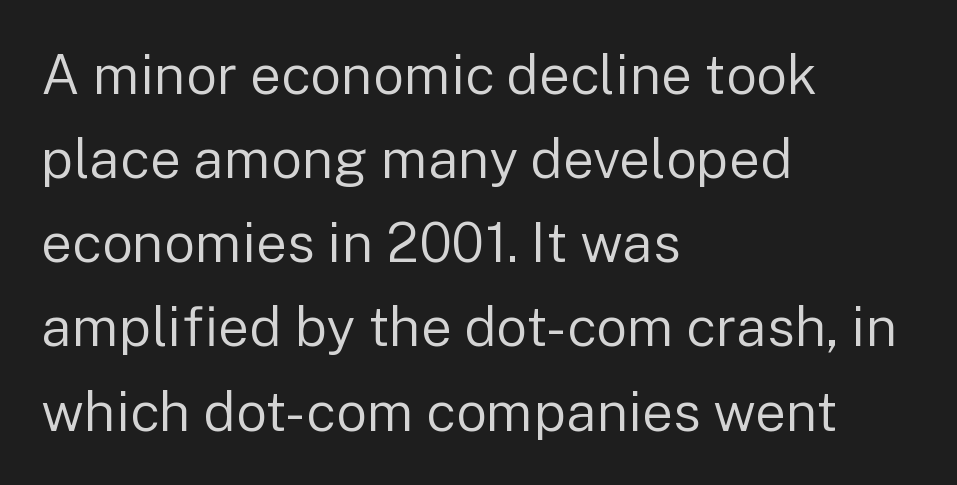
The image shows 55 px regular-weight sans-serif type, upright; set left-aligned, normal line spacing (1.53x), normal letter spacing, not underlined; low stroke contrast and a medium x-height.
